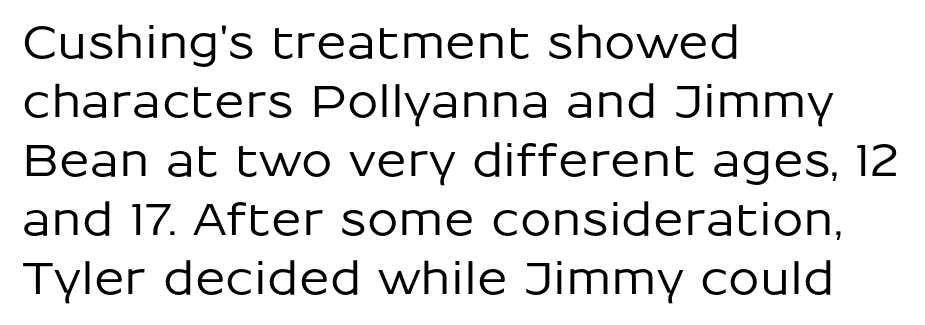
{"serif": "no", "italic": "no", "width": "normal", "stroke_contrast": "low", "x_height": "medium", "monospaced": "no", "underline": "no", "align": "left", "line_spacing": "normal", "line_spacing_ratio": 1.31, "letter_spacing": "normal", "letter_spacing_em": 0.0, "glyph_px": 45}
